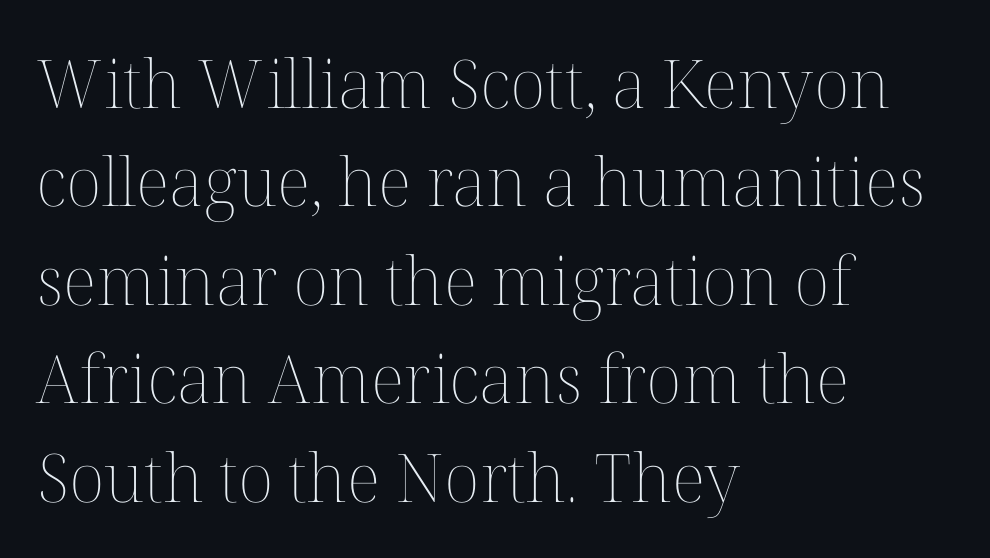
{"italic": "no", "bold": "no", "weight": "thin", "width": "normal", "stroke_contrast": "medium", "x_height": "medium", "monospaced": "no", "underline": "no", "align": "left", "line_spacing": "normal", "line_spacing_ratio": 1.47, "letter_spacing": "normal", "letter_spacing_em": 0.0, "glyph_px": 67}
